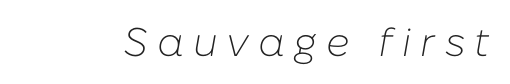
The image shows 40 px light type, italic (leaning right); set unusually wide letter spacing (+0.23 em), not underlined; low stroke contrast and a medium x-height.
